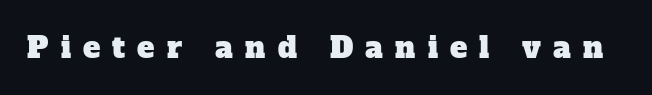
The image shows 29 px serif type; set unusually wide letter spacing (+0.42 em), not underlined; low stroke contrast and a medium x-height.
